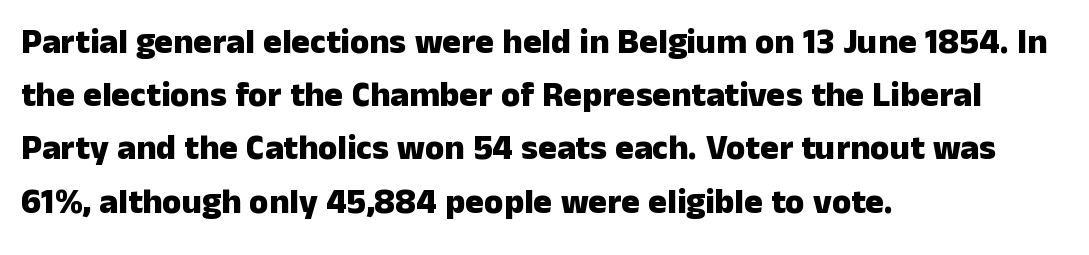
Q: Is the text bold? A: Yes.
Q: Is the text italic (slanted)? A: No, it is upright.
Q: Is the typeface a serif or a sans-serif typeface? A: Sans-serif.
Q: Is the text underlined? A: No.
Q: How is the paragraph aligned? A: Left-aligned.
Q: Is the spacing between letters normal or unusually wide? A: Normal.
Q: Is the spacing between lines tight, normal or loose? A: Normal.
Q: Width (condensed, normal, or wide)? A: Normal.
Q: Stroke contrast? A: Low.
Q: x-height? A: Medium.
Q: Monospaced? A: No.
